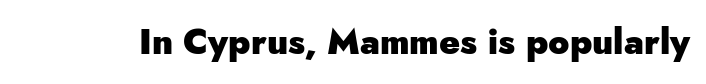
The image shows 35 px heavy sans-serif type, upright; set normal letter spacing, not underlined; low stroke contrast and a small x-height.
